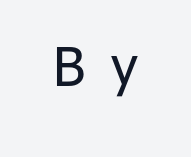
The image shows 54 px regular-weight sans-serif type, upright; set unusually wide letter spacing (+0.47 em), not underlined; low stroke contrast and a medium x-height.
